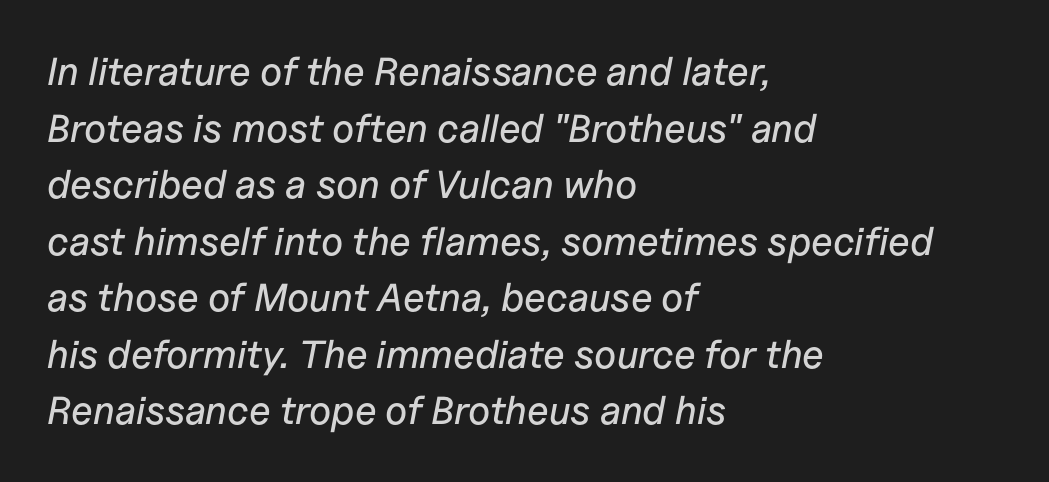
Q: Is the text italic (slanted)? A: Yes, it leans right by about 11 degrees.
Q: Is the text underlined? A: No.
Q: How is the paragraph aligned? A: Left-aligned.
Q: Is the spacing between letters normal or unusually wide? A: Normal.
Q: Is the spacing between lines tight, normal or loose? A: Normal.
Q: Width (condensed, normal, or wide)? A: Normal.
Q: Stroke contrast? A: Low.
Q: x-height? A: Medium.
Q: Monospaced? A: No.
